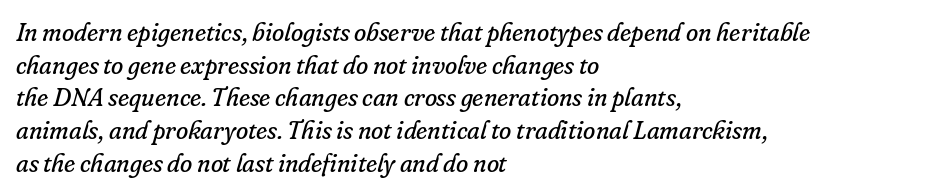
Underlining? Definitely not there. Left-aligned paragraph, ragged on the right. This sample keeps an unexceptional amount of space between lines. The typeface has the unassuming heft of standard copy or less. Would a proofreader flag this as italicized? Yes. Spacing between characters is what you'd get straight out of the box.
